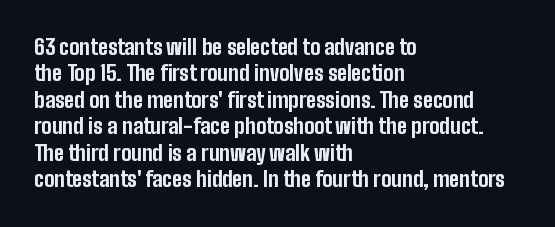
The image shows 21 px bold type, upright; set left-aligned, normal line spacing (1.26x), normal letter spacing, not underlined.
